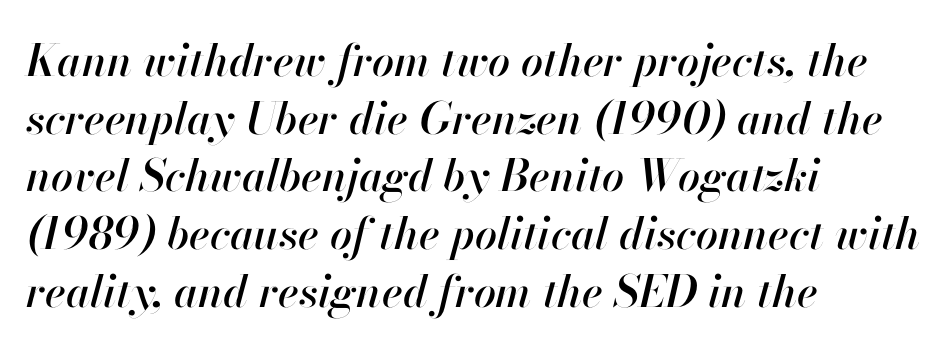
Descenders hang freely into open space. A typesetter would mark this as italic. Here the designer chose a conventional face with non-uniform glyph widths. A student would call this left alignment; a typographer would say flush left, rag right. Regarding leading, the lines here are spaced in the standard way.
